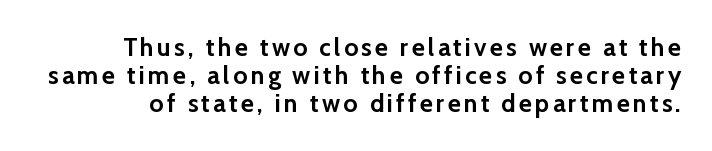
The image shows 25 px bold type, upright; set tight line spacing (1.13x), not underlined.
